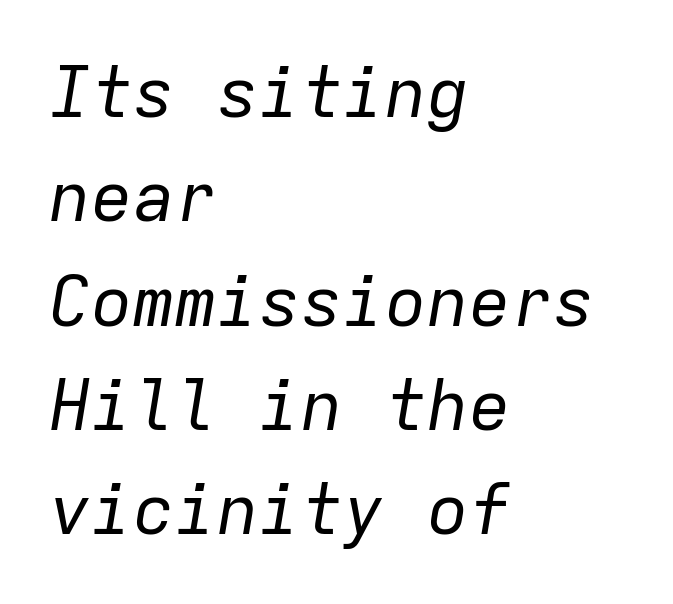
Q: Is the text bold? A: No.
Q: Is the text italic (slanted)? A: Yes, it leans right by about 9 degrees.
Q: Is the text underlined? A: No.
Q: How is the paragraph aligned? A: Left-aligned.
Q: Is the spacing between letters normal or unusually wide? A: Normal.
Q: Is the spacing between lines tight, normal or loose? A: Normal.
Q: Width (condensed, normal, or wide)? A: Normal.
Q: Stroke contrast? A: Low.
Q: x-height? A: Medium.
Q: Monospaced? A: Yes.
